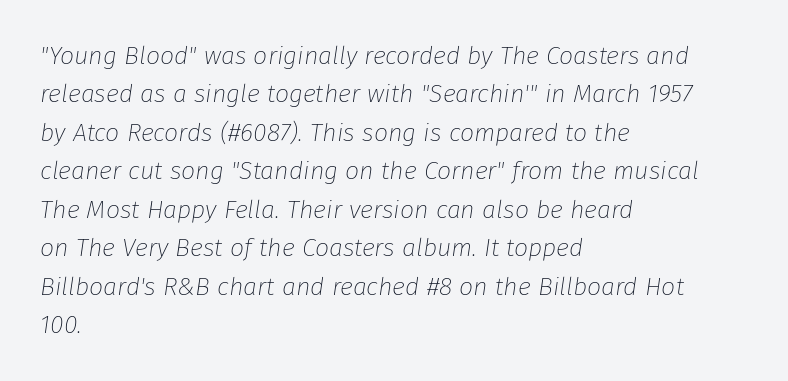
The passage shown leans; its letterforms are oblique. These lines sit exactly where default settings would place them. A clean baseline with only descenders dipping below it. The line texture is even and compact thanks to regular tracking.
